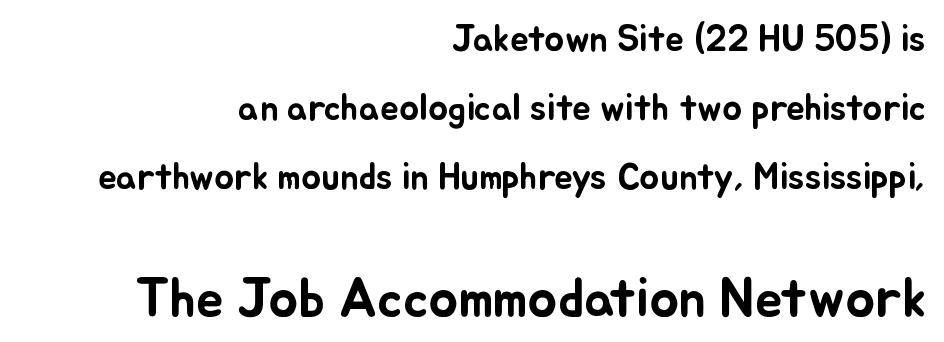
Q: Is the text italic (slanted)? A: No, it is upright.
Q: Is the text underlined? A: No.
Q: How is the paragraph aligned? A: Right-aligned.
Q: Is the spacing between letters normal or unusually wide? A: Normal.
Q: Which block of text is set in a larger size, the first (top) or the second (bottom)? A: The second (bottom) one.
Q: Width (condensed, normal, or wide)? A: Normal.
Q: Stroke contrast? A: Low.
Q: x-height? A: Small.
Q: Monospaced? A: No.
